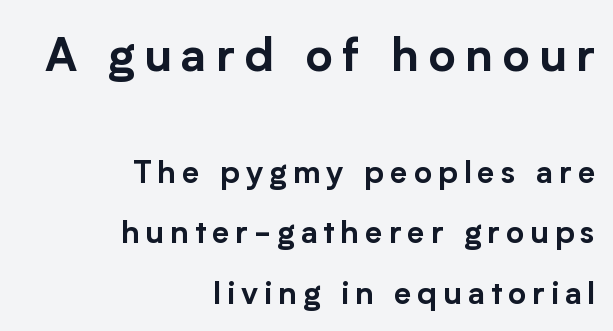
{"serif": "no", "italic": "no", "width": "normal", "stroke_contrast": "low", "x_height": "medium", "monospaced": "no", "underline": "no", "align": "right", "line_spacing": "loose", "line_spacing_ratio": 1.96, "letter_spacing": "wide", "letter_spacing_em": 0.2, "larger_block": "first", "size_ratio": 1.52, "glyph_px": 47}
